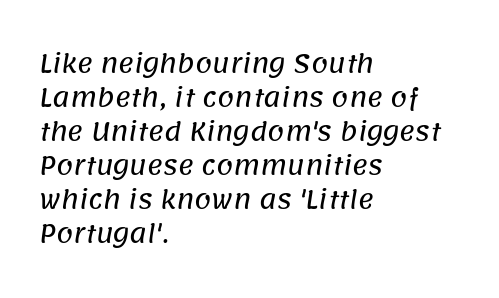
Q: Is the text underlined? A: No.
Q: How is the paragraph aligned? A: Left-aligned.
Q: Is the spacing between letters normal or unusually wide? A: Normal.
Q: Is the spacing between lines tight, normal or loose? A: Normal.
